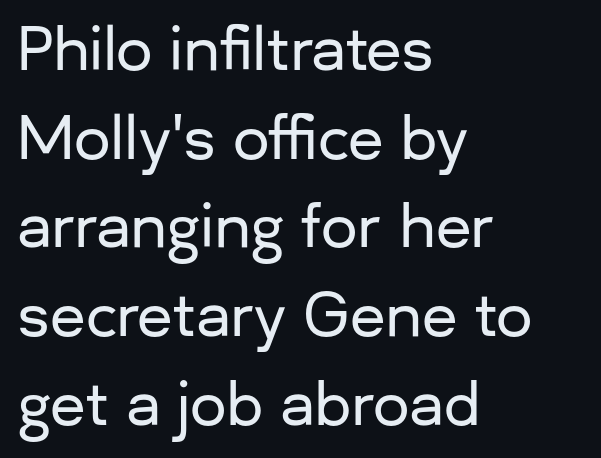
Q: Is the text italic (slanted)? A: No, it is upright.
Q: Is the typeface a serif or a sans-serif typeface? A: Sans-serif.
Q: Is the text underlined? A: No.
Q: How is the paragraph aligned? A: Left-aligned.
Q: Is the spacing between letters normal or unusually wide? A: Normal.
Q: Is the spacing between lines tight, normal or loose? A: Normal.
Q: Width (condensed, normal, or wide)? A: Normal.
Q: Stroke contrast? A: Low.
Q: x-height? A: Medium.
Q: Monospaced? A: No.
